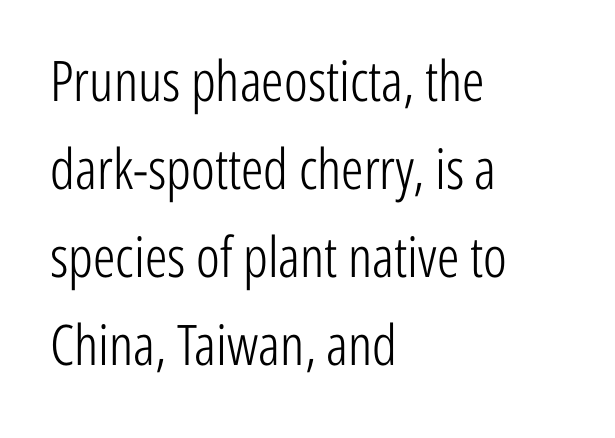
A typesetter would call this zero additional tracking. Nothing sits at the stroke ends, so this counts as sans-serif. This block has exactly the height ordinary leading produces. Spacing verdict: proportional, widths tailored to each character.
